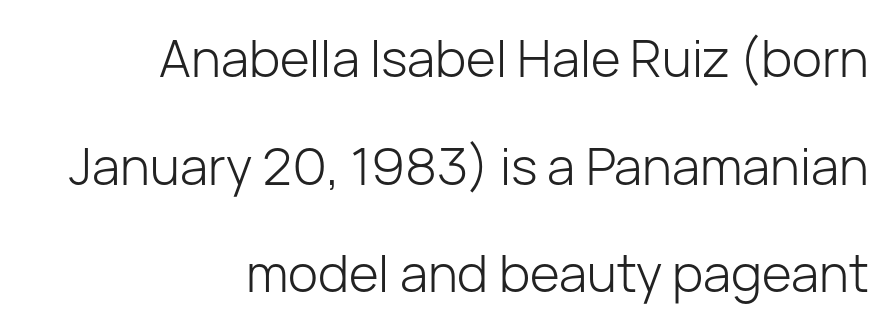
The image shows 51 px light sans-serif type, upright; set right-aligned, loose line spacing (2.11x), normal letter spacing, not underlined; low stroke contrast and a medium x-height.
